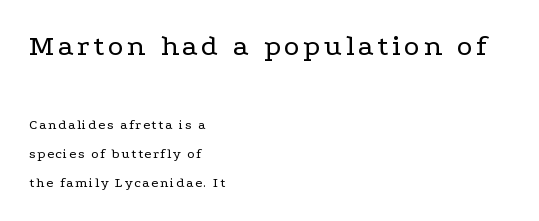
{"serif": "yes", "italic": "no", "bold": "no", "weight": "regular", "width": "wide", "stroke_contrast": "low", "x_height": "medium", "monospaced": "no", "underline": "no", "align": "left", "line_spacing": "loose", "line_spacing_ratio": 2.09, "larger_block": "first", "size_ratio": 2.14, "glyph_px": 30}
